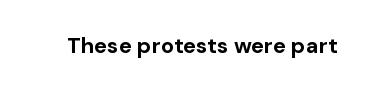
Short note: letters normally spaced. Words float on clear page, feet unadorned. The letters stand upright; this is a roman face. Heavy, bold letterforms.
